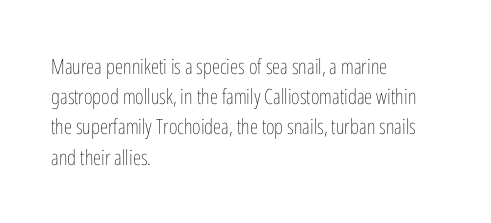
{"italic": "no", "bold": "no", "underline": "no", "align": "left", "line_spacing": "normal", "line_spacing_ratio": 1.44, "letter_spacing": "normal", "letter_spacing_em": 0.0, "glyph_px": 21}
